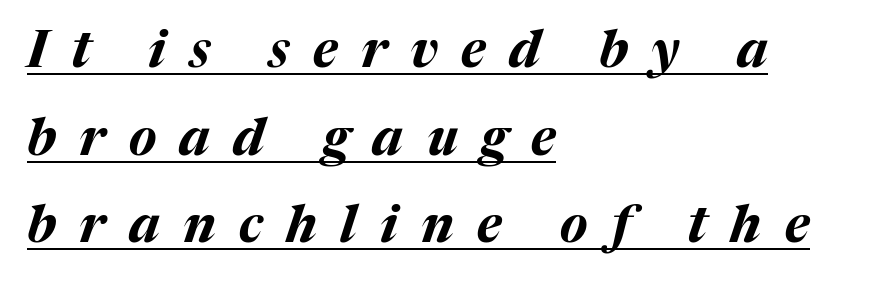
{"italic": "yes", "lean": "right", "slant_degrees": 17, "bold": "yes", "weight": "bold", "width": "normal", "stroke_contrast": "medium", "x_height": "medium", "monospaced": "no", "underline": "yes", "align": "left", "line_spacing_ratio": 1.72, "letter_spacing": "wide", "letter_spacing_em": 0.46, "glyph_px": 51}
